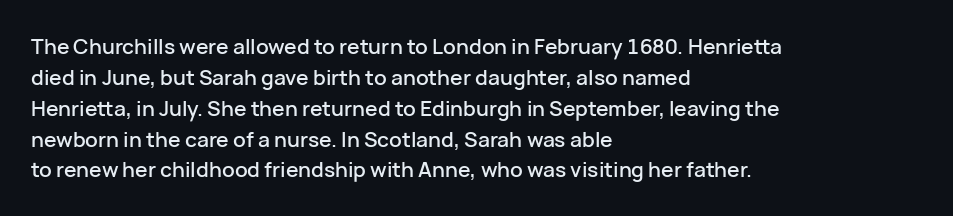
{"italic": "no", "underline": "no", "align": "left", "line_spacing": "normal", "line_spacing_ratio": 1.47, "letter_spacing": "normal", "letter_spacing_em": 0.0, "glyph_px": 21}
